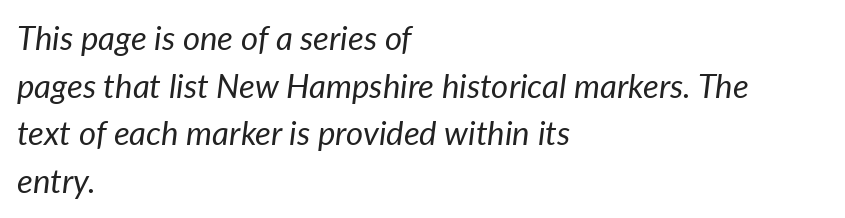
Line spacing here is normal. Letters have the restrained weight of plain body copy at most. There's an unmistakable incline to the writing here. Words appear dense and cohesive because spacing is normal. Each row of text sits above clean, open space.
